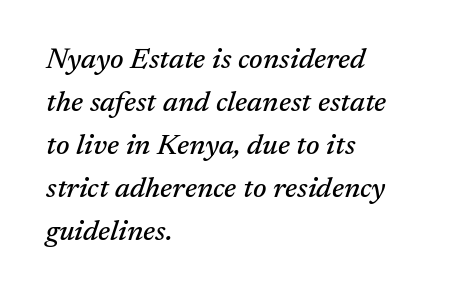
Regular leading. The passage shown is typed in a proportional face where columns would drift. Underlining? Definitely not there. This rendering leaves character spacing at its baseline value. The specimen reads as italic at a glance.
